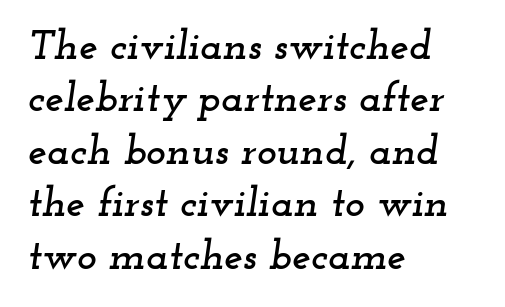
Compared with ordinary roman type, these characters are visibly tilted. Varying glyph widths throughout — classic text-font behaviour. Where is the straight margin? On the left. Serif or sans? Serif — the stroke terminals have little feet. Does extra space separate the letters? No, they use regular spacing.
